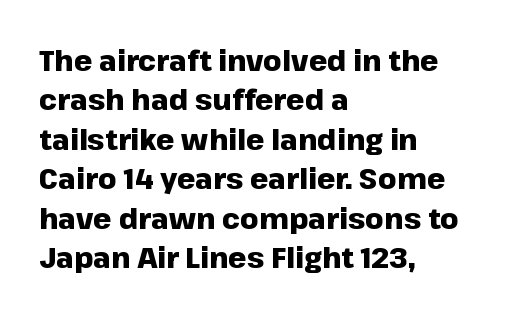
Q: Is the text bold? A: Yes.
Q: Is the text italic (slanted)? A: No, it is upright.
Q: Is the typeface a serif or a sans-serif typeface? A: Sans-serif.
Q: Is the text underlined? A: No.
Q: How is the paragraph aligned? A: Left-aligned.
Q: Is the spacing between letters normal or unusually wide? A: Normal.
Q: Is the spacing between lines tight, normal or loose? A: Normal.
Q: Width (condensed, normal, or wide)? A: Normal.
Q: Stroke contrast? A: Low.
Q: x-height? A: Medium.
Q: Monospaced? A: No.
